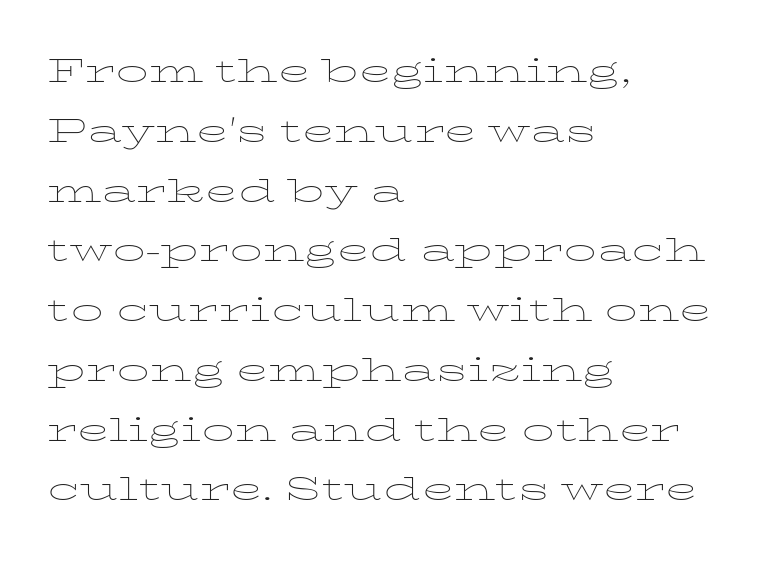
Q: Is the text bold? A: No.
Q: Is the text italic (slanted)? A: No, it is upright.
Q: Is the text underlined? A: No.
Q: How is the paragraph aligned? A: Left-aligned.
Q: Is the spacing between letters normal or unusually wide? A: Normal.
Q: Is the spacing between lines tight, normal or loose? A: Normal.
Q: Width (condensed, normal, or wide)? A: Wide.
Q: Stroke contrast? A: Low.
Q: x-height? A: Medium.
Q: Monospaced? A: No.
